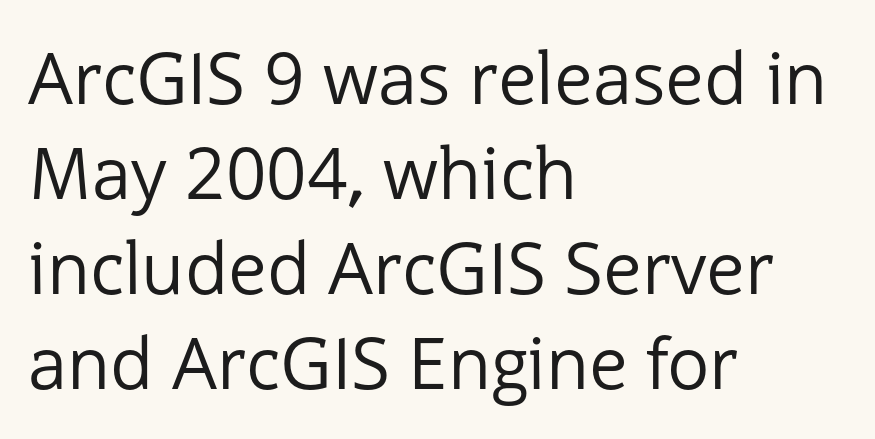
These lines are set flush left with a ragged right edge. Stems here are at most as thick as an everyday book face. The face used here is proportionally spaced, like ordinary book or web type. A sans-serif font was chosen for this passage. Any mark beneath the type? The region is blank.
